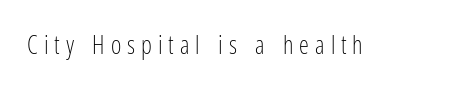
The image shows 25 px text type, upright; set unusually wide letter spacing (+0.24 em), not underlined.
